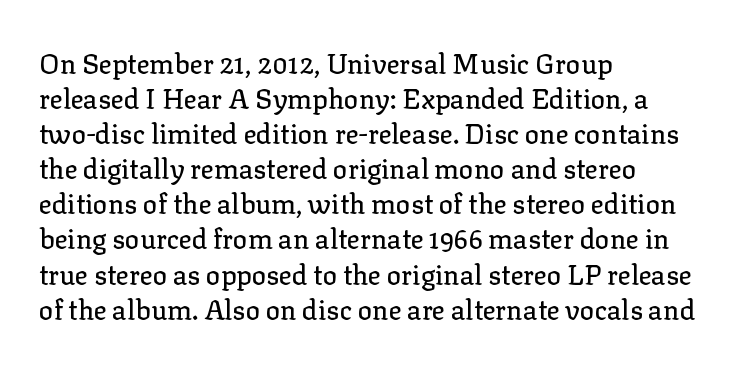
{"italic": "no", "underline": "no", "align": "left", "line_spacing": "normal", "line_spacing_ratio": 1.3, "letter_spacing": "normal", "letter_spacing_em": 0.0, "glyph_px": 27}
